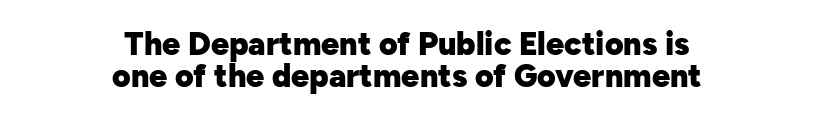
Think of a printed novel: that variable character pitch is what you see here. The lines in this sample share a center point and differ in where they start and stop. The typography opts for an upright posture over an oblique one. Has an underline been added? It has not. The passage shown has conventional tracking throughout. The leading is snug, giving the passage a crowded texture.
